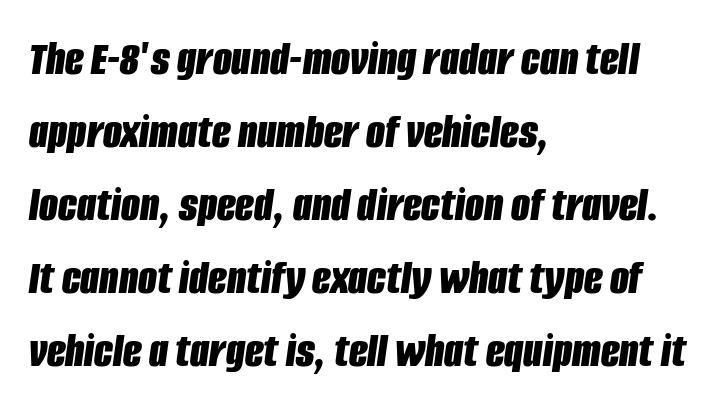
{"italic": "yes", "lean": "right", "slant_degrees": 8, "bold": "yes", "weight": "bold", "width": "condensed", "stroke_contrast": "low", "x_height": "large", "monospaced": "no", "underline": "no", "align": "left", "line_spacing": "normal", "line_spacing_ratio": 1.49, "letter_spacing": "normal", "letter_spacing_em": 0.0, "glyph_px": 49}
